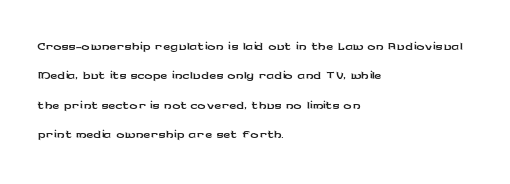
Notice how the passage keeps a crisp vertical edge on the left only. The space directly below the letters is spotless. The designer left line spacing at the default. Honestly, the letter spacing is just normal — you wouldn't notice it. Posture: vertical.
